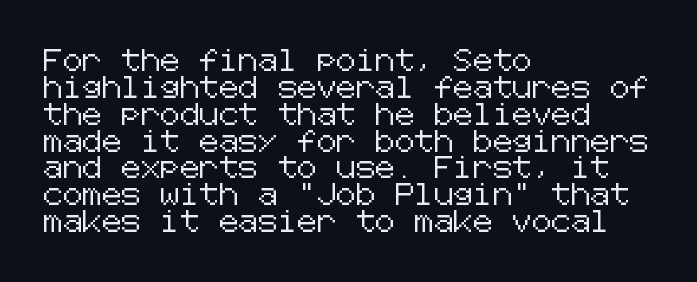
The image shows 22 px text type, upright; set left-aligned, line spacing 1.22x, normal letter spacing, not underlined.
